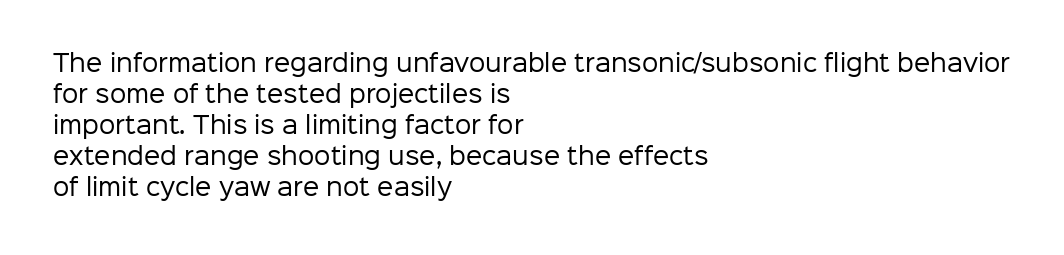
Posture: upright roman. The ragged edge is on the right, which tells us the setting is flush left. Reading down the column, the eye jumps a familiar distance to each next line. The specimen omits any rule beneath the text block's lines. The face looks like a standard text weight, possibly lighter.
